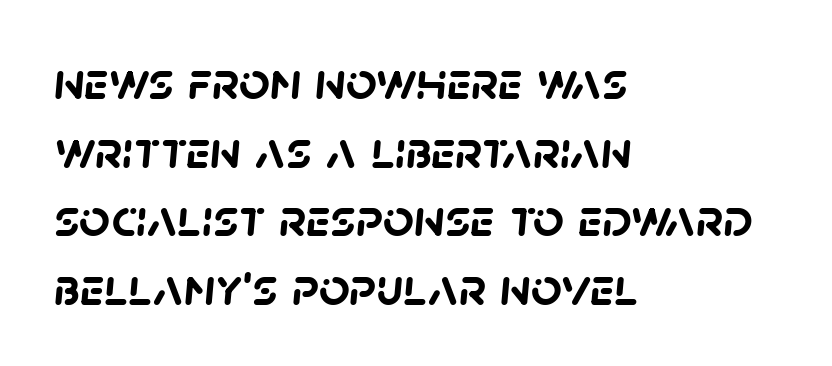
{"serif": "no", "bold": "yes", "weight": "semibold", "width": "normal", "stroke_contrast": "low", "x_height": "large", "monospaced": "no", "underline": "no", "align": "left", "line_spacing": "normal", "line_spacing_ratio": 1.27, "letter_spacing": "normal", "letter_spacing_em": 0.0, "glyph_px": 54}
